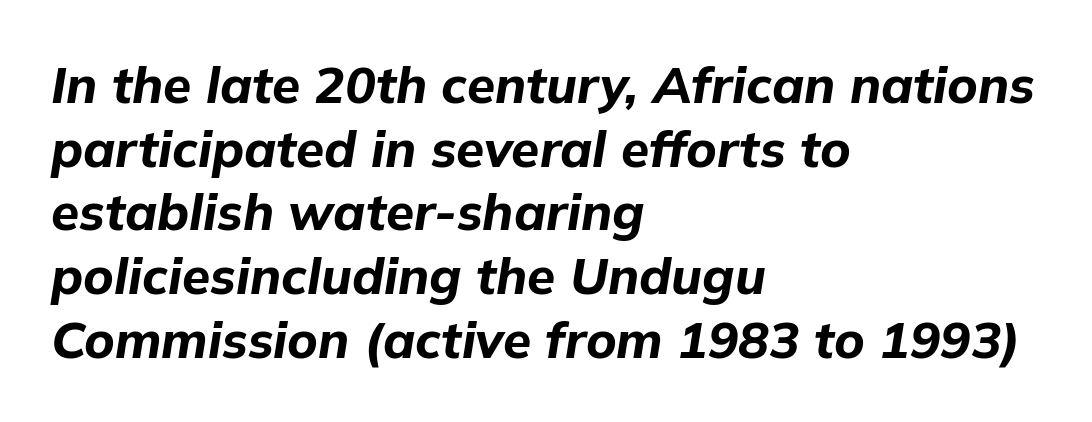
The image shows 51 px bold type, italic (leaning right); set left-aligned, normal line spacing (1.25x), normal letter spacing, not underlined; low stroke contrast and a medium x-height.
